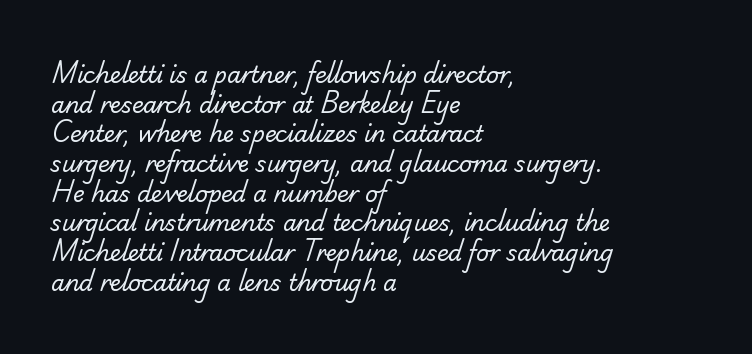
{"bold": "no", "underline": "no", "align": "left", "line_spacing": "normal", "line_spacing_ratio": 1.35, "letter_spacing": "normal", "letter_spacing_em": 0.0, "glyph_px": 22}
